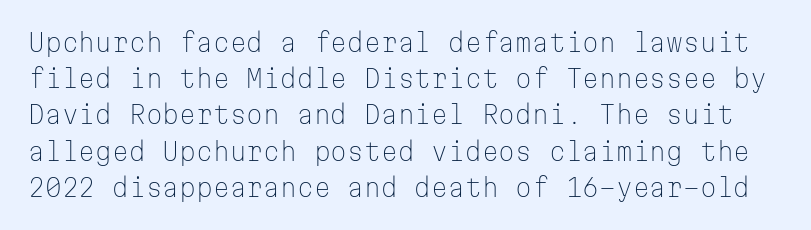
The image shows 24 px text type, upright; set normal line spacing (1.51x), normal letter spacing, not underlined.
